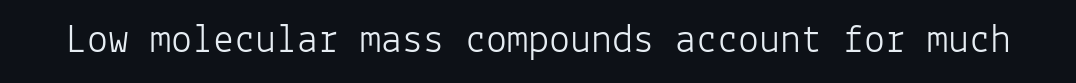
Q: Is the text bold? A: No.
Q: Is the text italic (slanted)? A: No, it is upright.
Q: Is the typeface a serif or a sans-serif typeface? A: Sans-serif.
Q: Is the text underlined? A: No.
Q: Is the spacing between letters normal or unusually wide? A: Normal.
Q: Width (condensed, normal, or wide)? A: Normal.
Q: Stroke contrast? A: Low.
Q: x-height? A: Medium.
Q: Monospaced? A: Yes.
